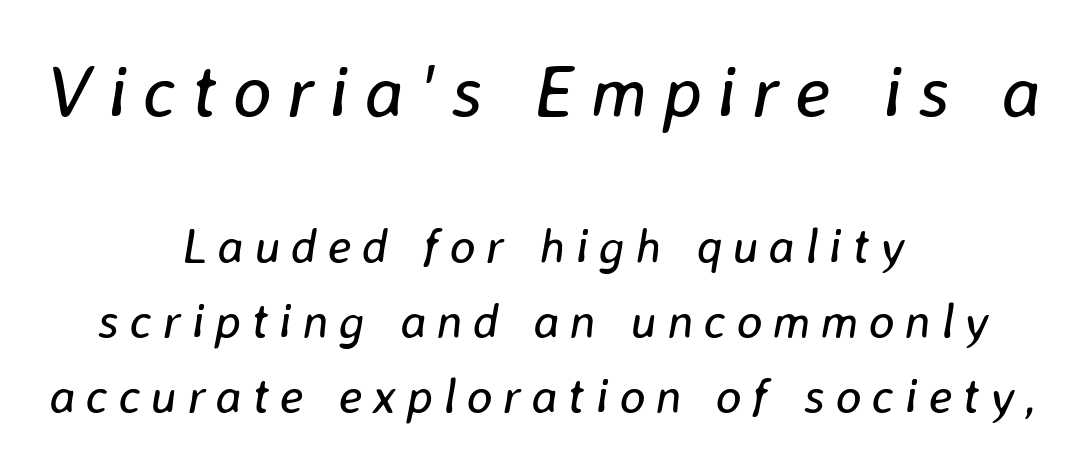
The image shows 73 px regular-weight type, italic (leaning right); set centered, normal line spacing (1.53x), unusually wide letter spacing (+0.21 em), not underlined; the first (top) block is 1.49x larger; low stroke contrast and a medium x-height.
